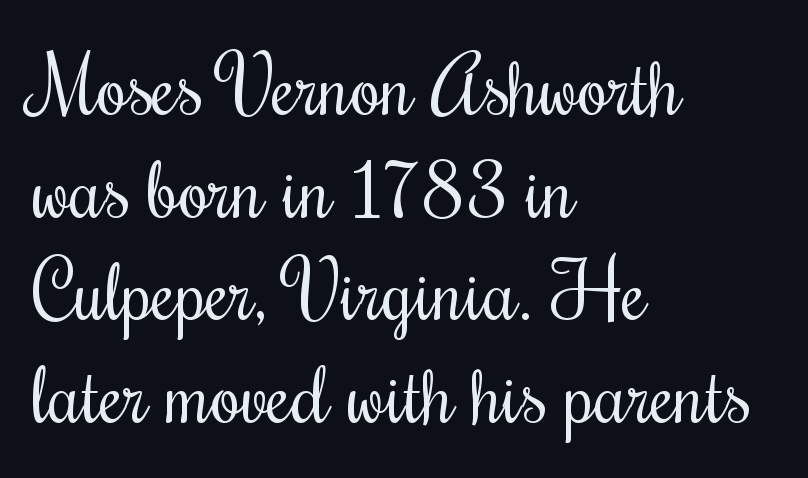
{"bold": "no", "weight": "regular", "width": "condensed", "stroke_contrast": "medium", "x_height": "small", "monospaced": "no", "underline": "no", "align": "left", "line_spacing": "normal", "line_spacing_ratio": 1.3, "letter_spacing": "normal", "letter_spacing_em": 0.0, "glyph_px": 79}
